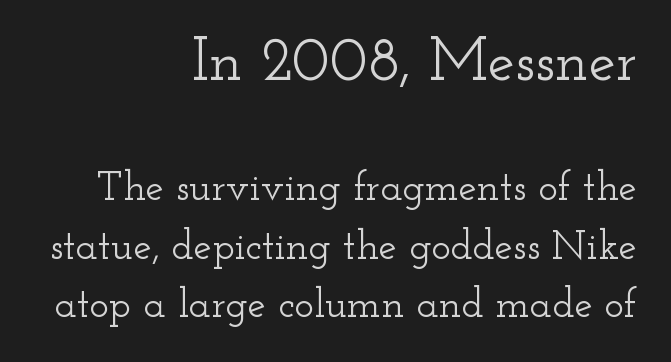
Tracking value appears to be zero — textbook default spacing. Ascenders rise straight up at ninety degrees. The passage shown is typed in a proportional face where columns would drift. Serif or sans? Serif — the stroke terminals have little feet. The paragraph shown leans on its right margin. The passage shown is not underscored anywhere.
